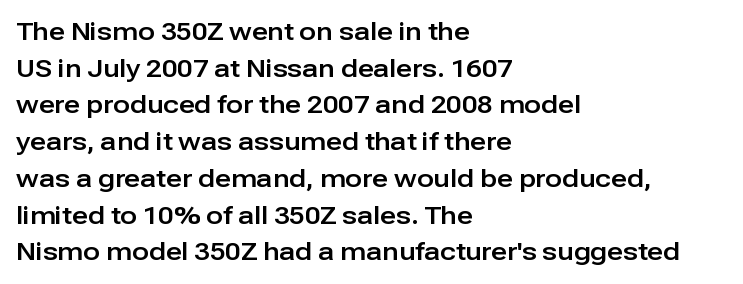
The letters stand straight up with perfectly vertical stems. The tracking reads as untouched default to a designer's eye. Vertical spacing — default. All the whitespace from short lines collects on the right. Bare-footed words on every line.
